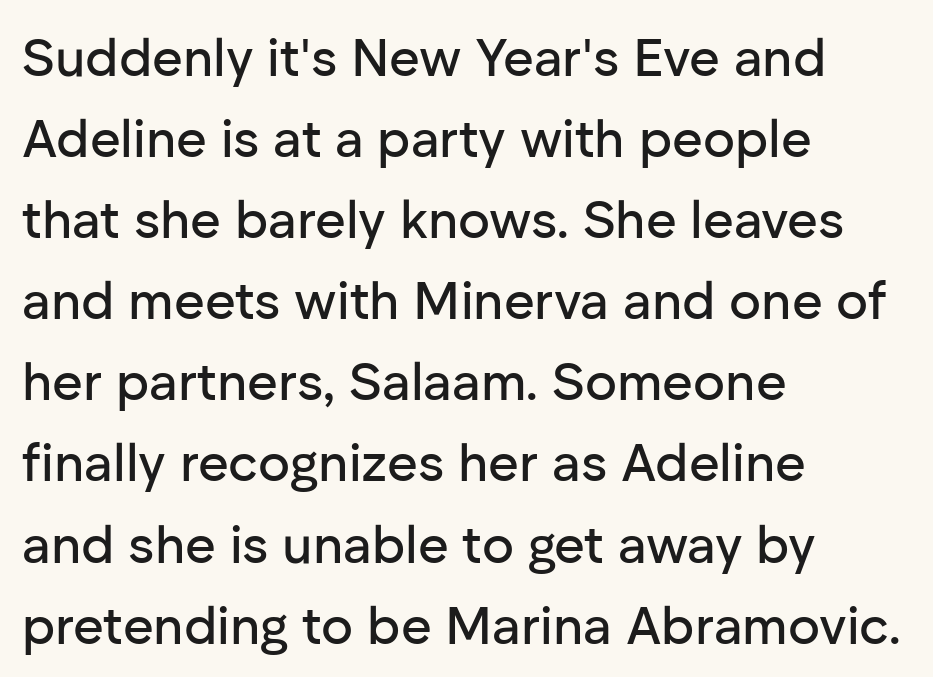
The image shows 53 px sans-serif type, upright; set left-aligned, normal line spacing (1.53x), normal letter spacing, not underlined; low stroke contrast and a medium x-height.
